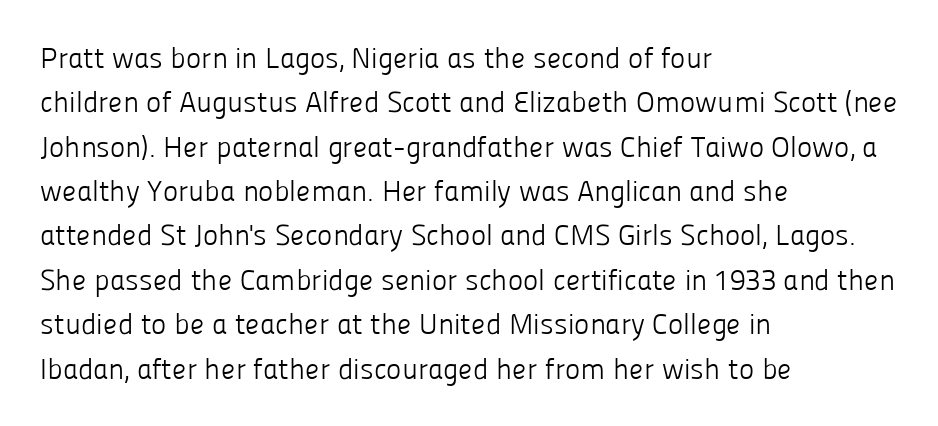
{"serif": "no", "italic": "no", "bold": "no", "weight": "light", "width": "normal", "stroke_contrast": "low", "x_height": "medium", "monospaced": "no", "underline": "no", "align": "left", "line_spacing": "normal", "line_spacing_ratio": 1.53, "letter_spacing": "normal", "letter_spacing_em": 0.0, "glyph_px": 29}
